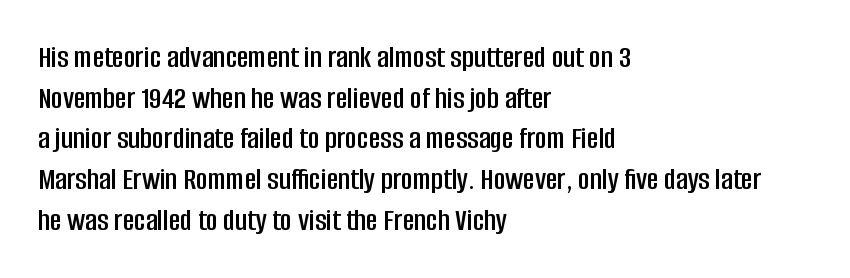
{"serif": "no", "italic": "no", "width": "condensed", "stroke_contrast": "low", "x_height": "large", "monospaced": "no", "underline": "no", "align": "left", "line_spacing": "normal", "line_spacing_ratio": 1.27, "letter_spacing": "normal", "letter_spacing_em": 0.0, "glyph_px": 32}
